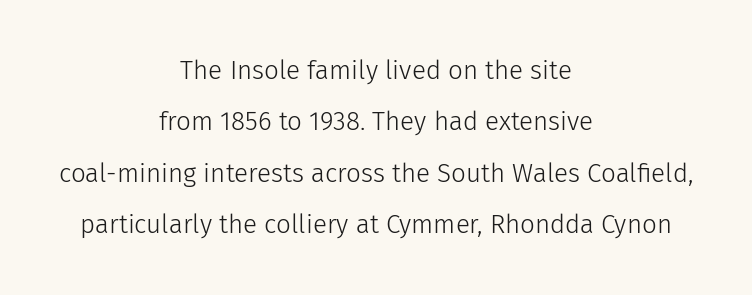
The image shows 26 px text type, upright; set centered, loose line spacing (1.98x), normal letter spacing, not underlined.
